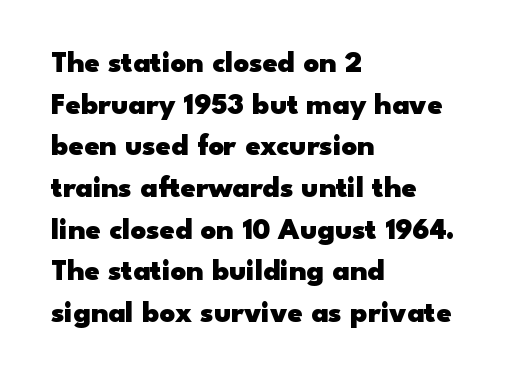
The image shows 30 px heavy, wide sans-serif type, upright; set left-aligned, normal line spacing (1.39x), normal letter spacing, not underlined; low stroke contrast and a small x-height.
